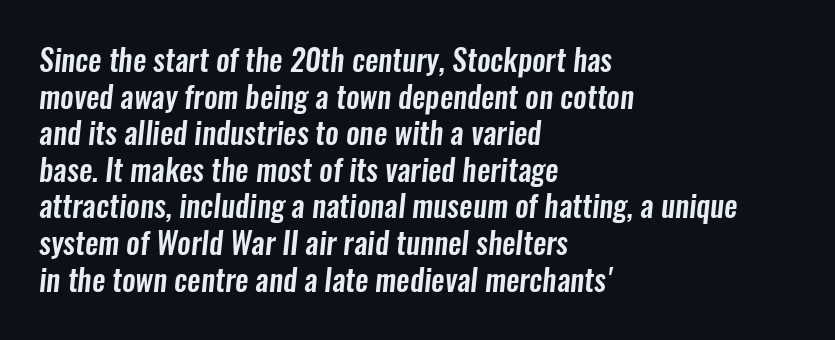
The image shows 30 px condensed sans-serif type; set left-aligned, line spacing 1.22x, normal letter spacing, not underlined; low stroke contrast and a medium x-height.
